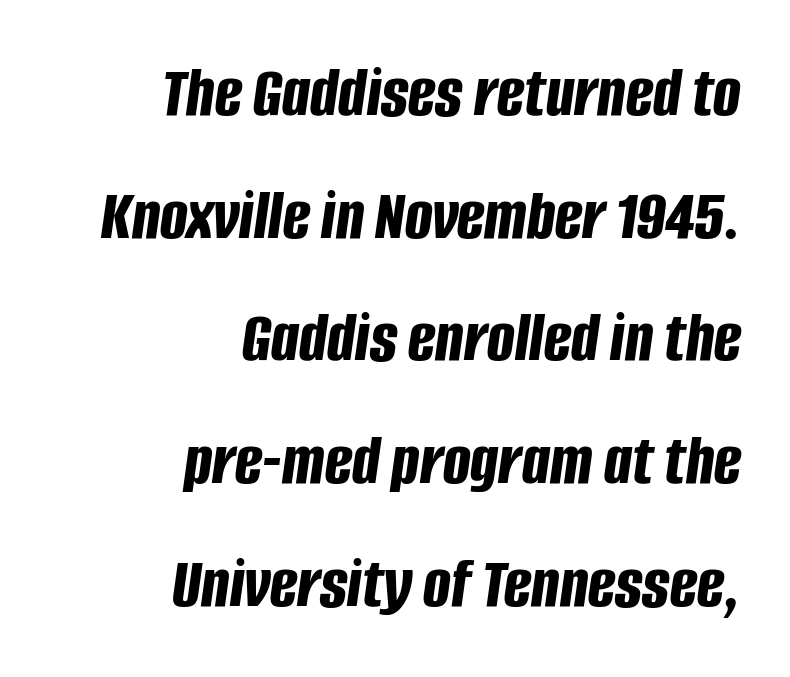
Q: Is the text bold? A: Yes.
Q: Is the text italic (slanted)? A: Yes, it leans right by about 8 degrees.
Q: Is the text underlined? A: No.
Q: How is the paragraph aligned? A: Right-aligned.
Q: Is the spacing between letters normal or unusually wide? A: Normal.
Q: Is the spacing between lines tight, normal or loose? A: Normal.
Q: Width (condensed, normal, or wide)? A: Condensed.
Q: Stroke contrast? A: Low.
Q: x-height? A: Large.
Q: Monospaced? A: No.
